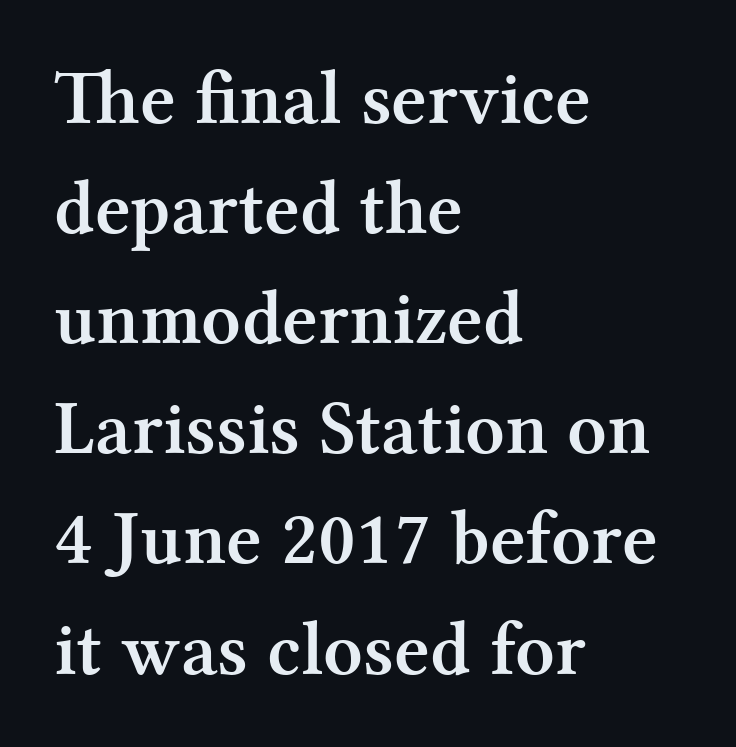
The image shows 77 px semibold serif type, upright; set left-aligned, normal line spacing (1.43x), normal letter spacing, not underlined; medium stroke contrast and a medium x-height.
